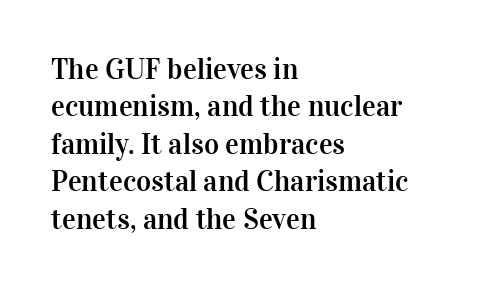
The image shows 29 px serif type, upright; set left-aligned, normal line spacing (1.29x), normal letter spacing, not underlined; high stroke contrast and a medium x-height.
